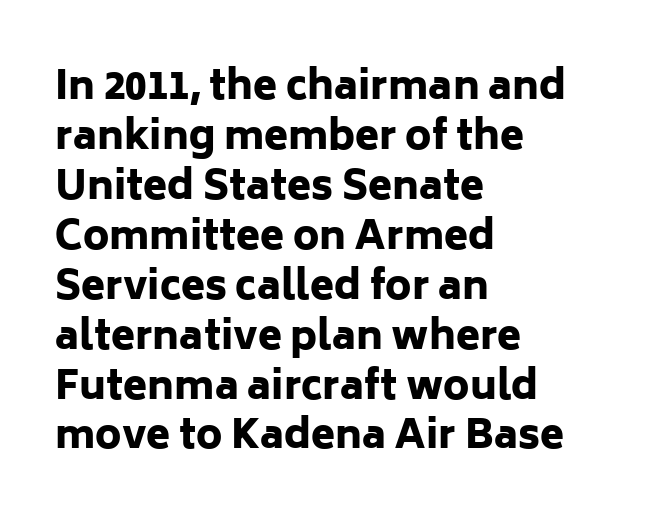
The image shows 39 px heavy sans-serif type, upright; set left-aligned, normal line spacing (1.28x), normal letter spacing, not underlined; low stroke contrast and a medium x-height.
